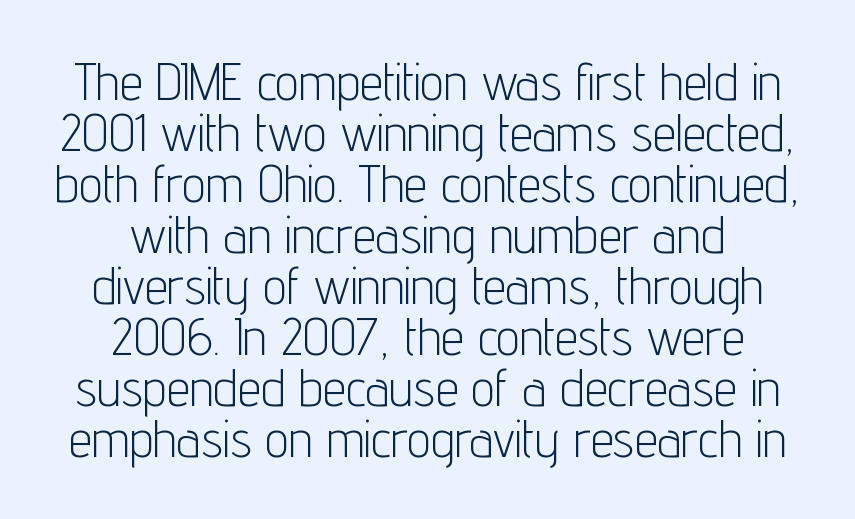
The image shows 52 px light, condensed sans-serif type, upright; set centered, tight line spacing (0.98x), normal letter spacing, not underlined; low stroke contrast and a medium x-height.
